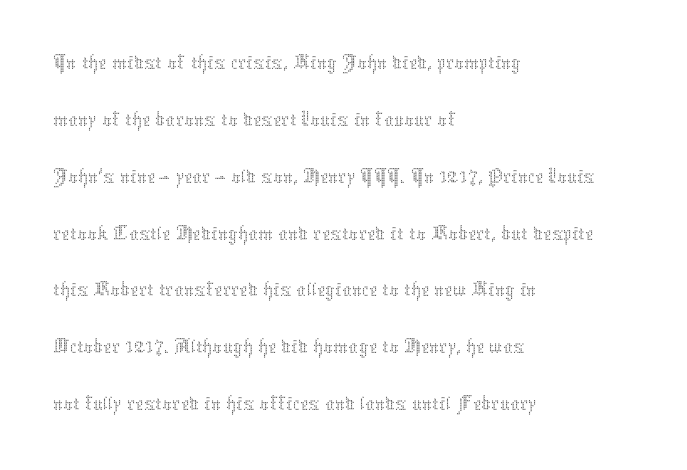
The image shows 47 px thin type, upright; set left-aligned, line spacing 1.21x, normal letter spacing, not underlined; medium stroke contrast and a medium x-height.
